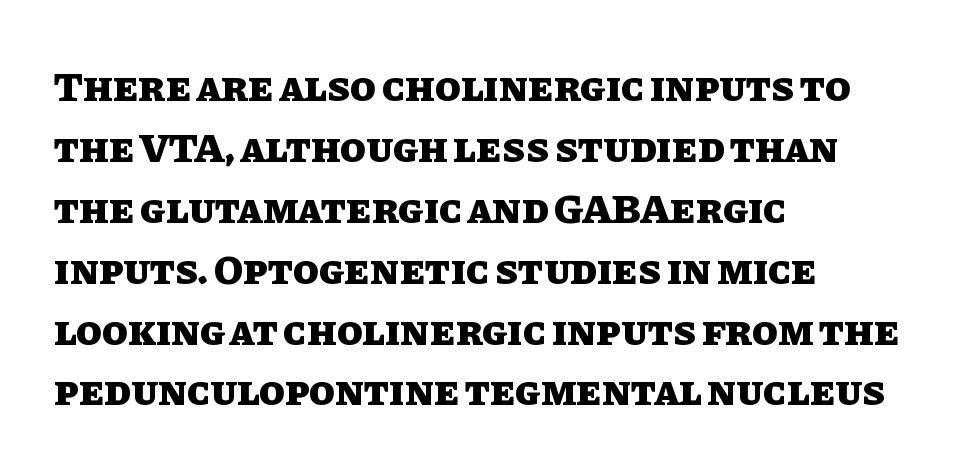
Q: Is the text bold? A: Yes.
Q: Is the text italic (slanted)? A: No, it is upright.
Q: Is the text underlined? A: No.
Q: How is the paragraph aligned? A: Left-aligned.
Q: Is the spacing between letters normal or unusually wide? A: Normal.
Q: Is the spacing between lines tight, normal or loose? A: Normal.
Q: Width (condensed, normal, or wide)? A: Normal.
Q: Stroke contrast? A: Low.
Q: x-height? A: Large.
Q: Monospaced? A: No.
